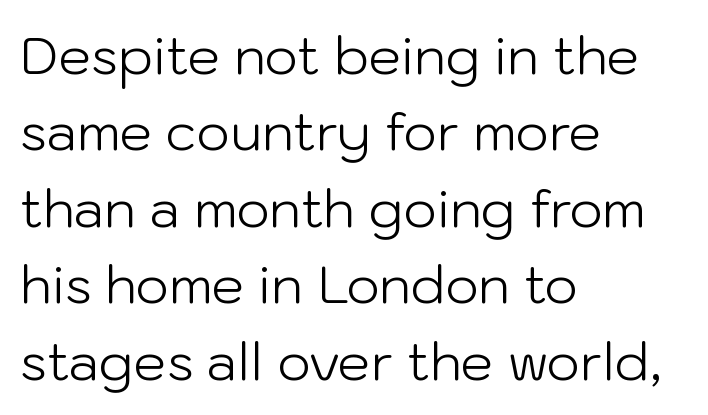
Q: Is the text bold? A: No.
Q: Is the text italic (slanted)? A: No, it is upright.
Q: Is the typeface a serif or a sans-serif typeface? A: Sans-serif.
Q: Is the text underlined? A: No.
Q: How is the paragraph aligned? A: Left-aligned.
Q: Is the spacing between letters normal or unusually wide? A: Normal.
Q: Is the spacing between lines tight, normal or loose? A: Normal.
Q: Width (condensed, normal, or wide)? A: Normal.
Q: Stroke contrast? A: Low.
Q: x-height? A: Medium.
Q: Monospaced? A: No.
